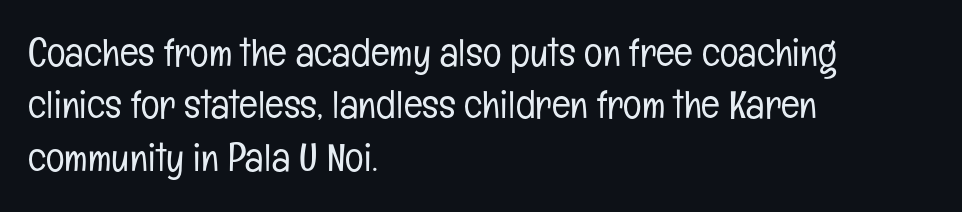
Q: Is the text bold? A: No.
Q: Is the text italic (slanted)? A: No, it is upright.
Q: Is the typeface a serif or a sans-serif typeface? A: Sans-serif.
Q: Is the text underlined? A: No.
Q: How is the paragraph aligned? A: Left-aligned.
Q: Is the spacing between letters normal or unusually wide? A: Normal.
Q: Is the spacing between lines tight, normal or loose? A: Normal.
Q: Width (condensed, normal, or wide)? A: Condensed.
Q: Stroke contrast? A: Low.
Q: x-height? A: Medium.
Q: Monospaced? A: No.
